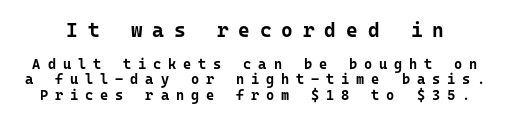
Q: Is the text bold? A: Yes.
Q: Is the text italic (slanted)? A: No, it is upright.
Q: Is the text underlined? A: No.
Q: Is the spacing between letters normal or unusually wide? A: Unusually wide.
Q: Is the spacing between lines tight, normal or loose? A: Tight.
Q: Which block of text is set in a larger size, the first (top) or the second (bottom)? A: The first (top) one.
